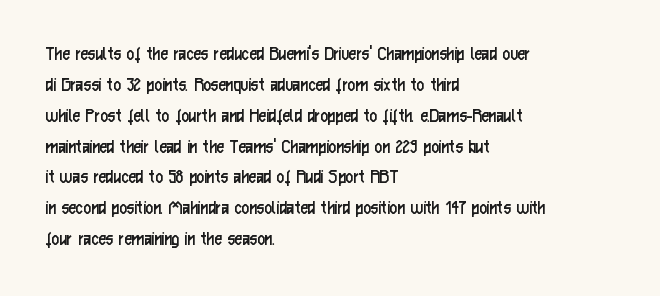
Q: Is the text bold? A: No.
Q: Is the text italic (slanted)? A: No, it is upright.
Q: Is the text underlined? A: No.
Q: How is the paragraph aligned? A: Left-aligned.
Q: Is the spacing between letters normal or unusually wide? A: Normal.
Q: Is the spacing between lines tight, normal or loose? A: Normal.
